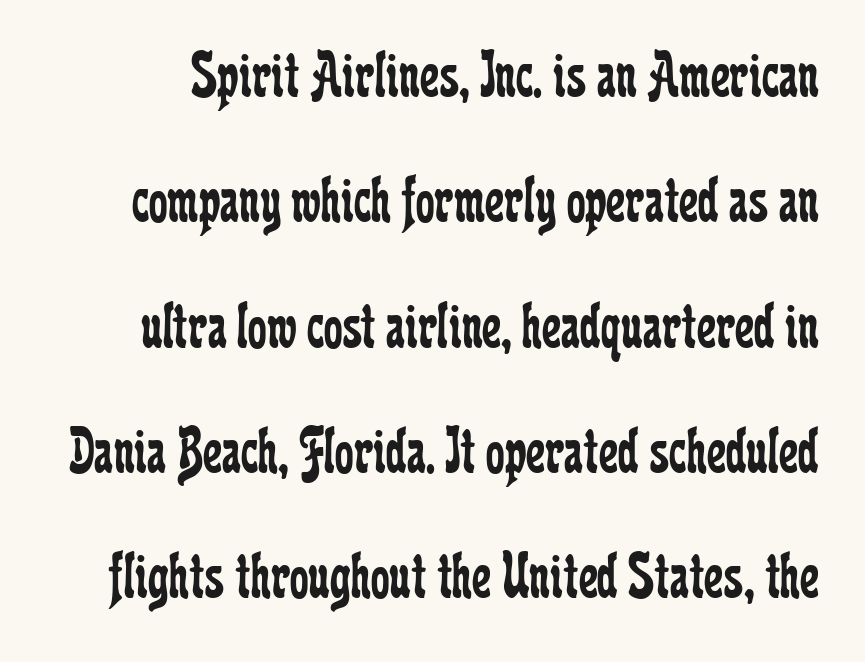
{"serif": "yes", "italic": "no", "bold": "no", "weight": "regular", "width": "condensed", "stroke_contrast": "low", "x_height": "medium", "monospaced": "no", "underline": "no", "line_spacing_ratio": 1.87, "letter_spacing": "normal", "letter_spacing_em": 0.0, "glyph_px": 67}
